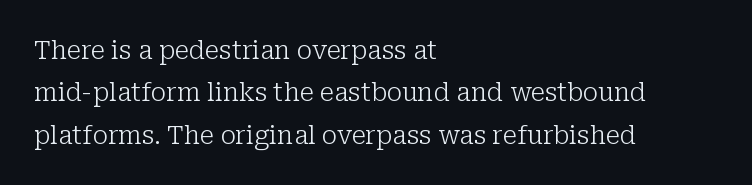
{"italic": "no", "bold": "no", "underline": "no", "align": "left", "line_spacing": "normal", "line_spacing_ratio": 1.63, "letter_spacing": "normal", "letter_spacing_em": 0.0, "glyph_px": 26}
